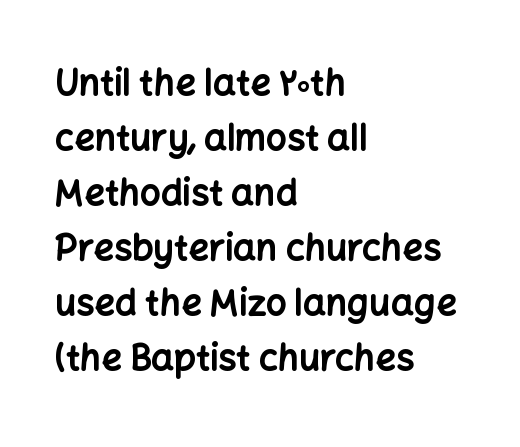
The image shows 36 px bold sans-serif type, upright; set left-aligned, normal line spacing (1.53x), normal letter spacing, not underlined; low stroke contrast and a medium x-height.
